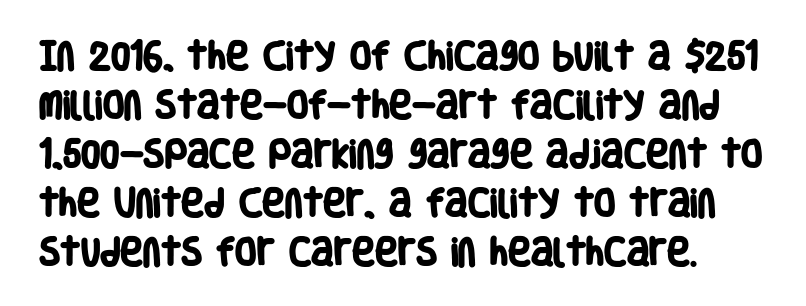
Q: Is the text bold? A: Yes.
Q: Is the typeface a serif or a sans-serif typeface? A: Sans-serif.
Q: Is the text underlined? A: No.
Q: Is the spacing between letters normal or unusually wide? A: Normal.
Q: Is the spacing between lines tight, normal or loose? A: Normal.
Q: Width (condensed, normal, or wide)? A: Condensed.
Q: Stroke contrast? A: Low.
Q: x-height? A: Large.
Q: Monospaced? A: No.
